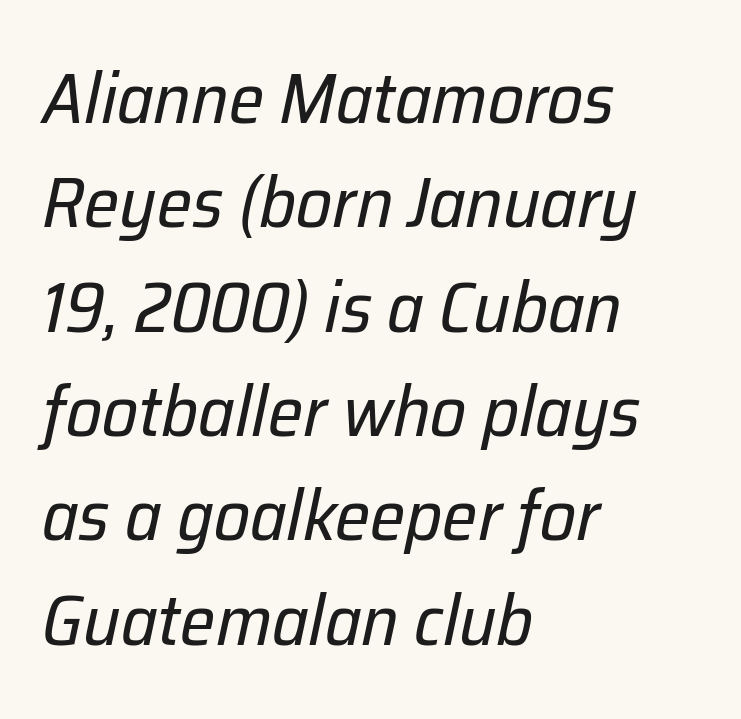
Q: Is the text bold? A: No.
Q: Is the text italic (slanted)? A: Yes, it leans right by about 12 degrees.
Q: Is the text underlined? A: No.
Q: How is the paragraph aligned? A: Left-aligned.
Q: Is the spacing between letters normal or unusually wide? A: Normal.
Q: Is the spacing between lines tight, normal or loose? A: Normal.
Q: Width (condensed, normal, or wide)? A: Normal.
Q: Stroke contrast? A: Low.
Q: x-height? A: Medium.
Q: Monospaced? A: No.
